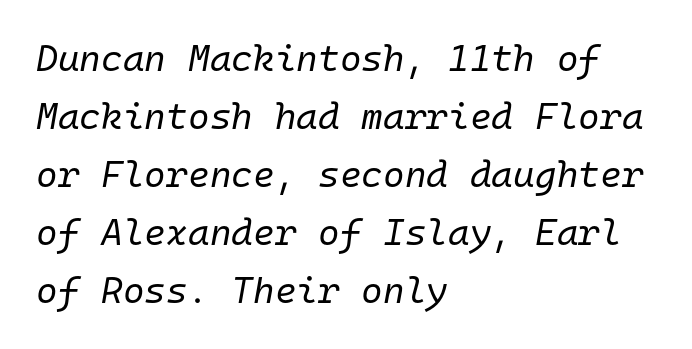
The whole block is typeset with a tilt. Students, observe: this is what conventionally led text looks like. Characters follow at the spacing the type designer built in. A clean baseline with only descenders dipping below it.
